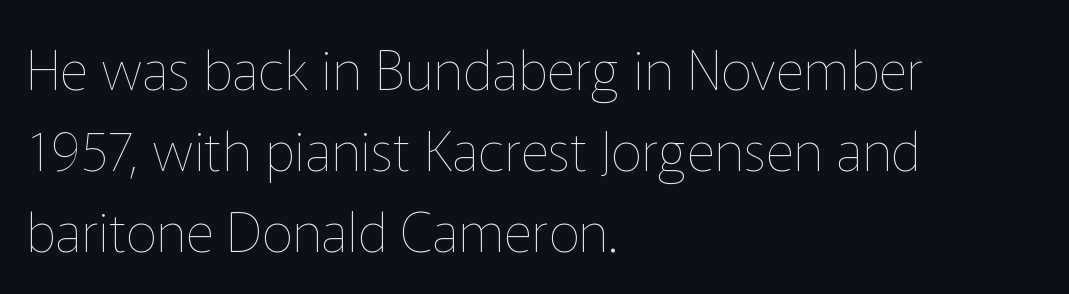
Q: Is the text bold? A: No.
Q: Is the text italic (slanted)? A: No, it is upright.
Q: Is the text underlined? A: No.
Q: How is the paragraph aligned? A: Left-aligned.
Q: Is the spacing between letters normal or unusually wide? A: Normal.
Q: Is the spacing between lines tight, normal or loose? A: Normal.
Q: Width (condensed, normal, or wide)? A: Normal.
Q: Stroke contrast? A: Low.
Q: x-height? A: Medium.
Q: Monospaced? A: No.
